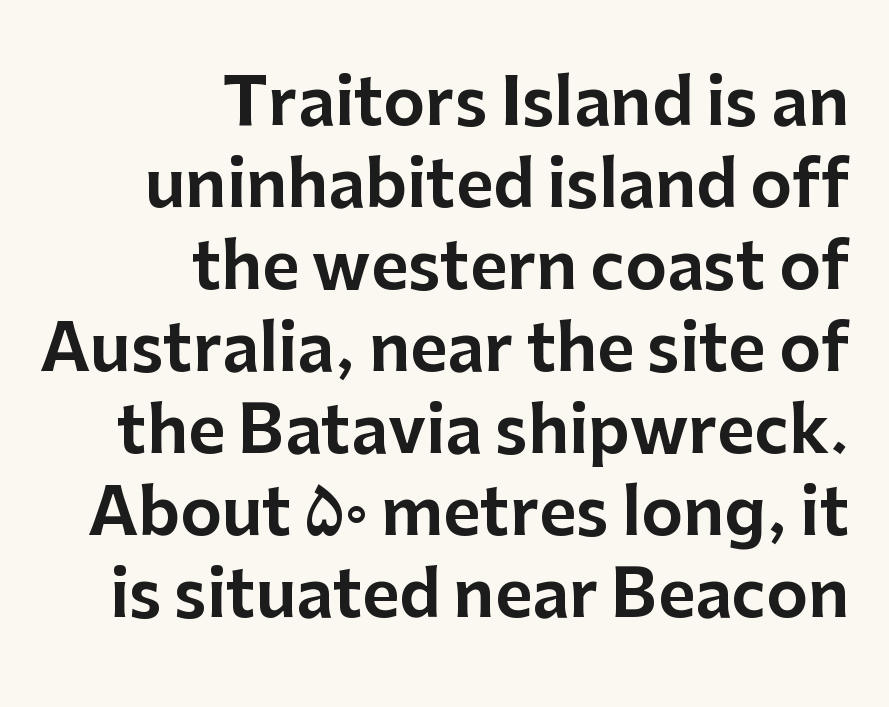
Q: Is the text italic (slanted)? A: No, it is upright.
Q: Is the typeface a serif or a sans-serif typeface? A: Sans-serif.
Q: Is the text underlined? A: No.
Q: How is the paragraph aligned? A: Right-aligned.
Q: Is the spacing between letters normal or unusually wide? A: Normal.
Q: Is the spacing between lines tight, normal or loose? A: Normal.
Q: Width (condensed, normal, or wide)? A: Normal.
Q: Stroke contrast? A: Low.
Q: x-height? A: Medium.
Q: Monospaced? A: No.
